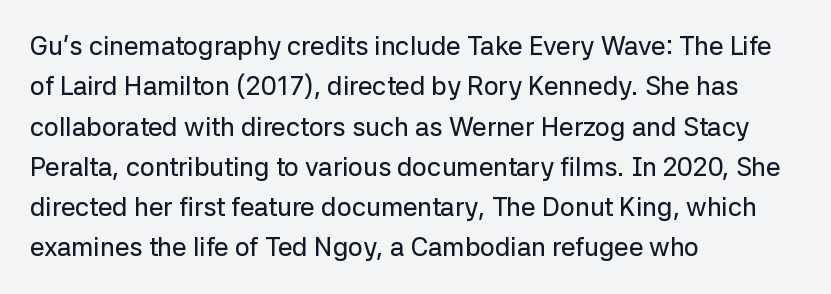
Q: Is the text italic (slanted)? A: No, it is upright.
Q: Is the text underlined? A: No.
Q: How is the paragraph aligned? A: Left-aligned.
Q: Is the spacing between letters normal or unusually wide? A: Normal.
Q: Is the spacing between lines tight, normal or loose? A: Normal.
